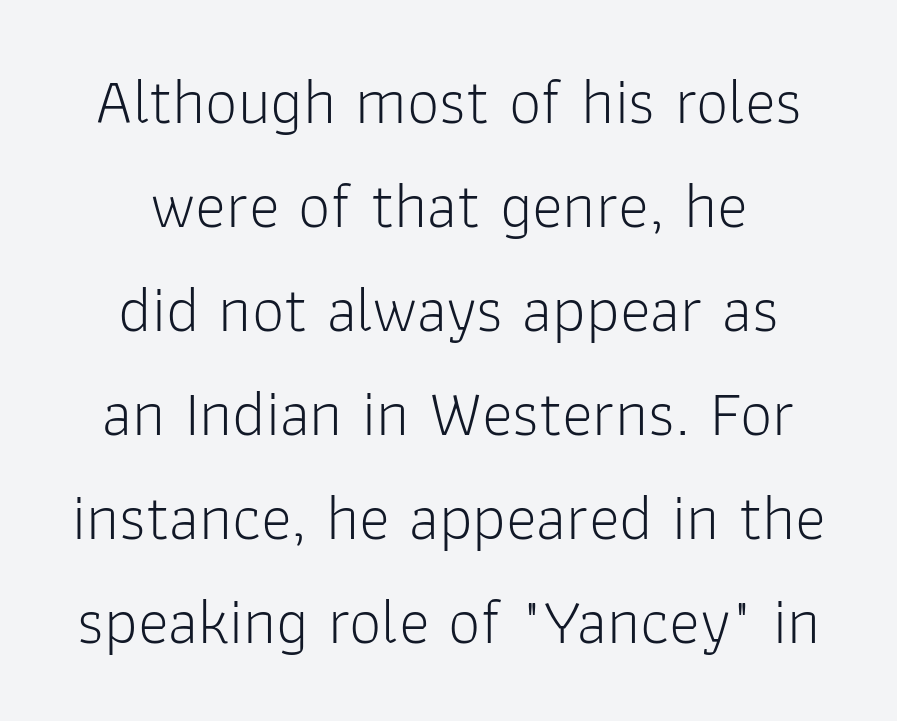
This sample has the flowing, uneven cadence of proportional lettering. The axis of the letterforms is exactly vertical. Letter spacing: default. A clean baseline with only descenders dipping below it. Quick note: interline space is typical. The passage shown is typeset with a sans-serif family.
